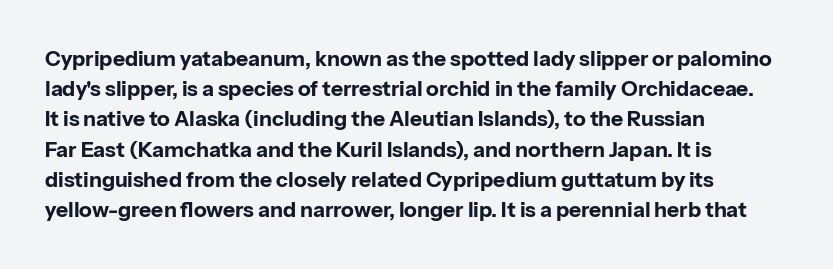
Q: Is the text bold? A: Yes.
Q: Is the text italic (slanted)? A: No, it is upright.
Q: Is the text underlined? A: No.
Q: How is the paragraph aligned? A: Left-aligned.
Q: Is the spacing between letters normal or unusually wide? A: Normal.
Q: Is the spacing between lines tight, normal or loose? A: Normal.
